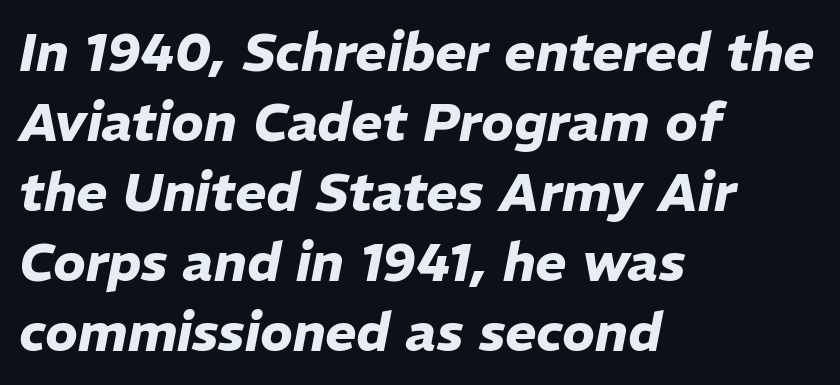
Q: Is the text bold? A: Yes.
Q: Is the text italic (slanted)? A: Yes, it leans right by about 11 degrees.
Q: Is the text underlined? A: No.
Q: How is the paragraph aligned? A: Left-aligned.
Q: Is the spacing between letters normal or unusually wide? A: Normal.
Q: Is the spacing between lines tight, normal or loose? A: Normal.
Q: Width (condensed, normal, or wide)? A: Normal.
Q: Stroke contrast? A: Low.
Q: x-height? A: Medium.
Q: Monospaced? A: No.
